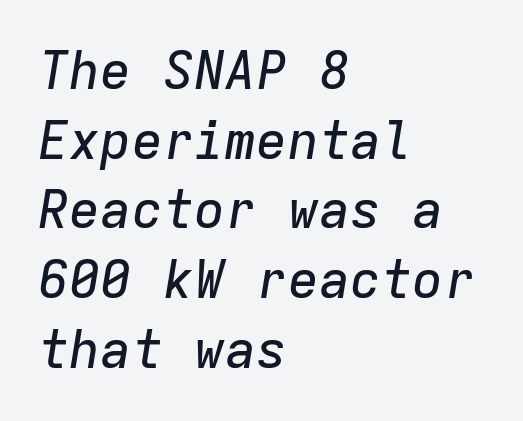
The image shows 52 px text type, italic (leaning right), monospaced; set left-aligned, normal line spacing (1.34x), normal letter spacing, not underlined; low stroke contrast and a medium x-height.
